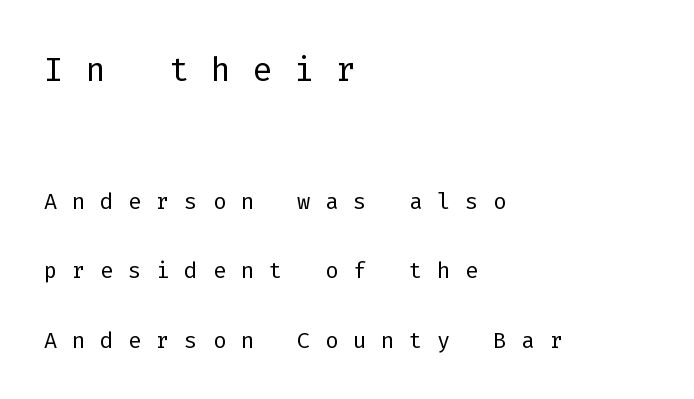
The image shows 46 px light sans-serif type, upright, monospaced; set left-aligned, loose line spacing (2.24x), unusually wide letter spacing (+0.48 em), not underlined; the first (top) block is 1.48x larger; low stroke contrast and a medium x-height.
